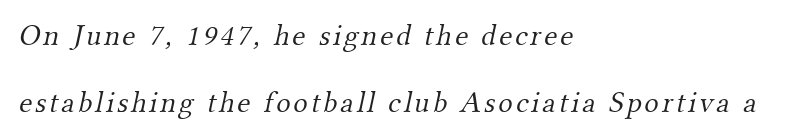
The image shows 30 px light serif type; set left-aligned, loose line spacing (2.24x), not underlined; medium stroke contrast and a small x-height.
